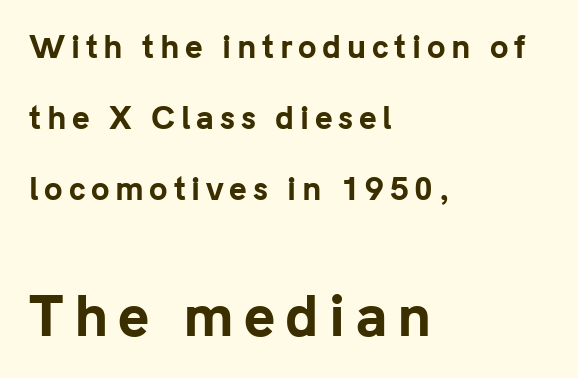
Q: Is the text bold? A: Yes.
Q: Is the text italic (slanted)? A: No, it is upright.
Q: Is the typeface a serif or a sans-serif typeface? A: Sans-serif.
Q: Is the text underlined? A: No.
Q: How is the paragraph aligned? A: Left-aligned.
Q: Is the spacing between lines tight, normal or loose? A: Loose.
Q: Which block of text is set in a larger size, the first (top) or the second (bottom)? A: The second (bottom) one.
Q: Width (condensed, normal, or wide)? A: Normal.
Q: Stroke contrast? A: Low.
Q: x-height? A: Medium.
Q: Monospaced? A: No.
